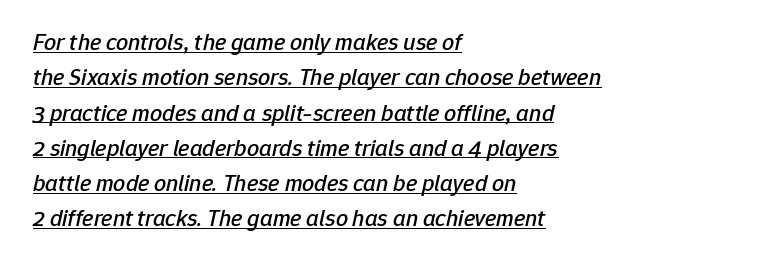
Q: Is the text italic (slanted)? A: Yes, it leans right by about 12 degrees.
Q: Is the text underlined? A: Yes.
Q: How is the paragraph aligned? A: Left-aligned.
Q: Is the spacing between letters normal or unusually wide? A: Normal.
Q: Is the spacing between lines tight, normal or loose? A: Normal.
